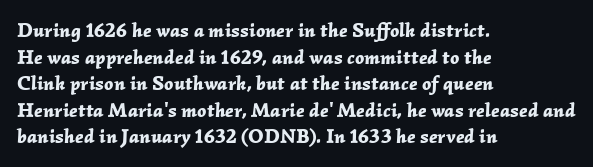
{"italic": "yes", "lean": "right", "slant_degrees": 2, "bold": "yes", "underline": "no", "align": "left", "line_spacing": "normal", "line_spacing_ratio": 1.33, "letter_spacing": "normal", "letter_spacing_em": 0.0, "glyph_px": 20}
